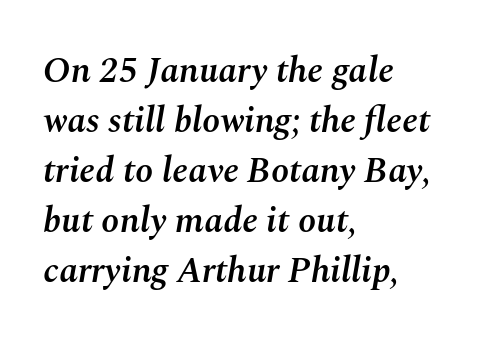
The image shows 36 px semibold type, italic (leaning right); set left-aligned, normal line spacing (1.39x), normal letter spacing, not underlined; medium stroke contrast and a medium x-height.
